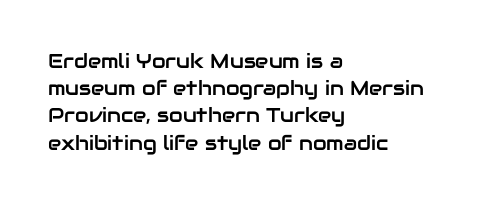
Teacher's note: observe the even left margin — that is flush-left alignment. Letter spacing: default. Every stem runs plumb, perpendicular to the baseline. The baseline area is clear. One glance says typical: line gaps are just what's usual.
